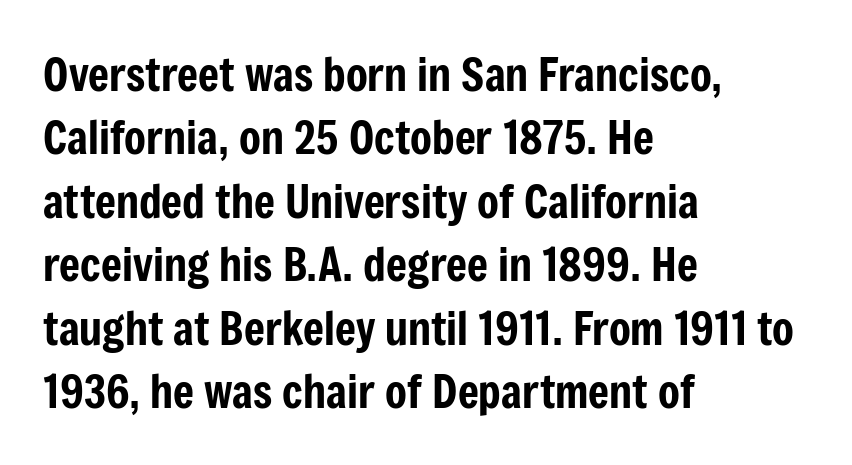
Which margin do the lines hug? The left one — the right edge is uneven. Only glyphs here, with clear space below each row. The font family rendered here belongs to the sans-serif group. Does the lettering tilt? It doesn't — this is upright. Leading matches the norm, producing a regular column.
